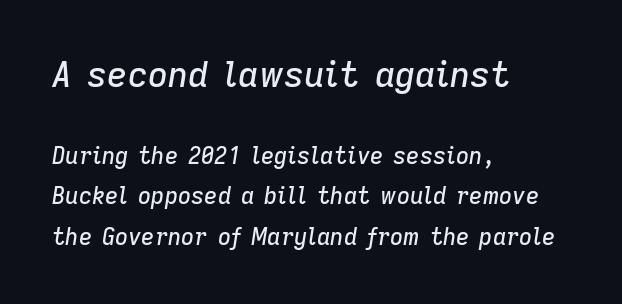
Unmarked baselines from the first word to the last. Caption: standard tracking, unaltered. Scale decreases going downward across the two blocks. Designer's note — italics engaged. The ragged edge is on the right, which tells us the setting is flush left.
